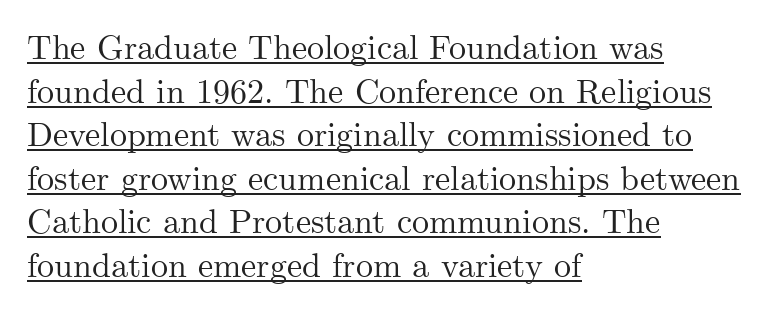
Q: Is the text italic (slanted)? A: No, it is upright.
Q: Is the typeface a serif or a sans-serif typeface? A: Serif.
Q: Is the text underlined? A: Yes.
Q: How is the paragraph aligned? A: Left-aligned.
Q: Is the spacing between letters normal or unusually wide? A: Normal.
Q: Is the spacing between lines tight, normal or loose? A: Normal.
Q: Width (condensed, normal, or wide)? A: Normal.
Q: Stroke contrast? A: Medium.
Q: x-height? A: Small.
Q: Monospaced? A: No.
